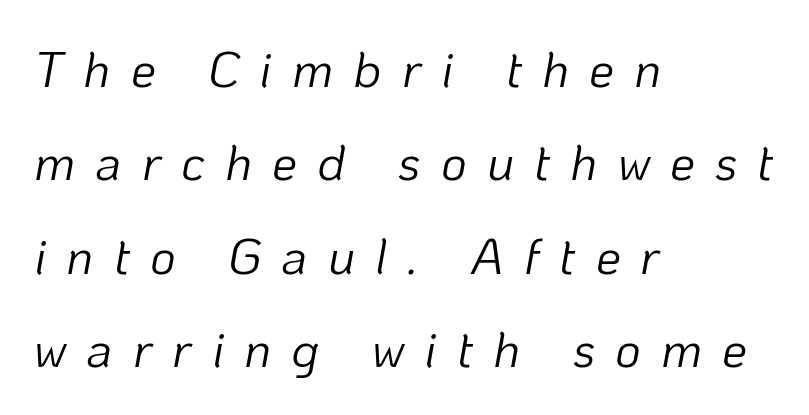
Q: Is the text bold? A: No.
Q: Is the text italic (slanted)? A: Yes, it leans right by about 10 degrees.
Q: Is the text underlined? A: No.
Q: How is the paragraph aligned? A: Left-aligned.
Q: Is the spacing between letters normal or unusually wide? A: Unusually wide.
Q: Width (condensed, normal, or wide)? A: Normal.
Q: Stroke contrast? A: Low.
Q: x-height? A: Medium.
Q: Monospaced? A: No.
